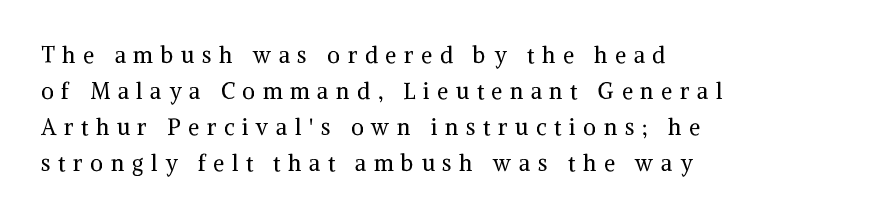
Bold? No — there's no thickening of the strokes. A roman cut, with each character standing at attention. Rows of type keep a routine distance in the vertical direction. Caption: multi-line text, flush left, ragged right. Does extra space separate the letters? Yes, quite a lot of it.
